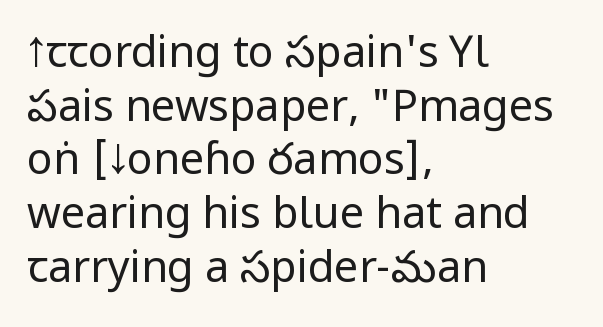
The image shows 43 px regular-weight, condensed sans-serif type, upright; set left-aligned, normal line spacing (1.25x), normal letter spacing, not underlined; low stroke contrast and a large x-height.
